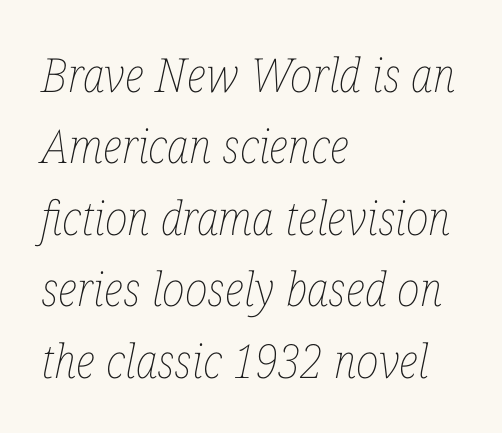
Q: Is the text bold? A: No.
Q: Is the text italic (slanted)? A: Yes, it leans right by about 12 degrees.
Q: Is the text underlined? A: No.
Q: How is the paragraph aligned? A: Left-aligned.
Q: Is the spacing between letters normal or unusually wide? A: Normal.
Q: Is the spacing between lines tight, normal or loose? A: Normal.
Q: Width (condensed, normal, or wide)? A: Condensed.
Q: Stroke contrast? A: Low.
Q: x-height? A: Medium.
Q: Monospaced? A: No.
